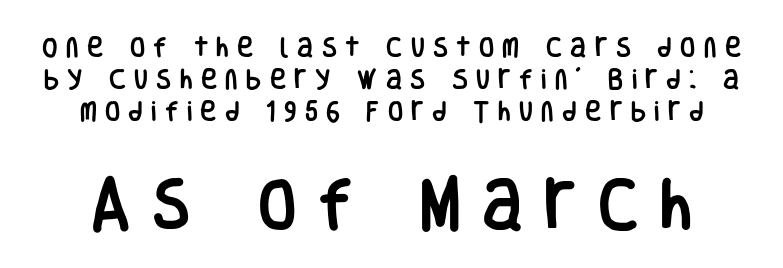
Q: Is the text italic (slanted)? A: No, it is upright.
Q: Is the typeface a serif or a sans-serif typeface? A: Sans-serif.
Q: Is the text underlined? A: No.
Q: Is the spacing between letters normal or unusually wide? A: Unusually wide.
Q: Is the spacing between lines tight, normal or loose? A: Normal.
Q: Which block of text is set in a larger size, the first (top) or the second (bottom)? A: The second (bottom) one.
Q: Width (condensed, normal, or wide)? A: Condensed.
Q: Stroke contrast? A: Low.
Q: x-height? A: Large.
Q: Monospaced? A: No.
